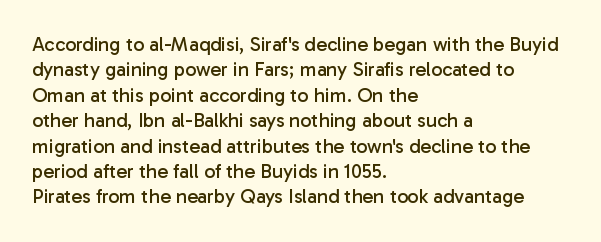
{"italic": "no", "bold": "no", "underline": "no", "align": "left", "line_spacing": "normal", "line_spacing_ratio": 1.27, "letter_spacing": "normal", "letter_spacing_em": 0.0, "glyph_px": 20}
